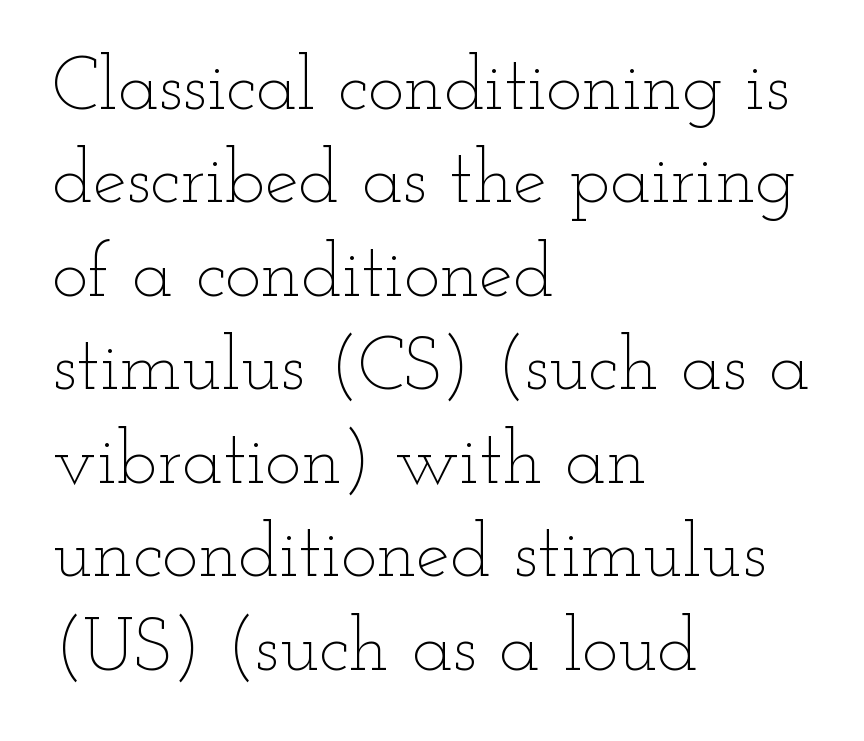
Q: Is the text bold? A: No.
Q: Is the text italic (slanted)? A: No, it is upright.
Q: Is the text underlined? A: No.
Q: How is the paragraph aligned? A: Left-aligned.
Q: Is the spacing between letters normal or unusually wide? A: Normal.
Q: Width (condensed, normal, or wide)? A: Wide.
Q: Stroke contrast? A: Low.
Q: x-height? A: Small.
Q: Monospaced? A: No.
